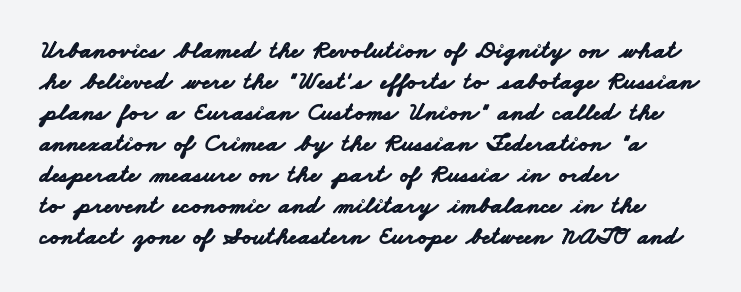
{"bold": "yes", "underline": "no", "align": "left", "line_spacing_ratio": 1.24, "letter_spacing": "normal", "letter_spacing_em": 0.0, "glyph_px": 25}
